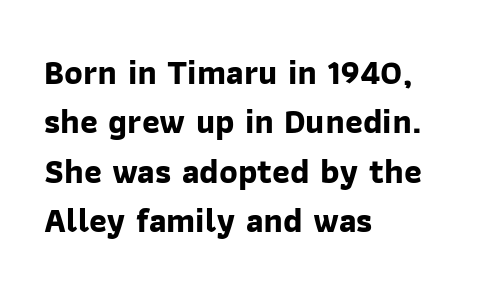
Q: Is the text bold? A: Yes.
Q: Is the typeface a serif or a sans-serif typeface? A: Sans-serif.
Q: Is the text underlined? A: No.
Q: How is the paragraph aligned? A: Left-aligned.
Q: Is the spacing between letters normal or unusually wide? A: Normal.
Q: Is the spacing between lines tight, normal or loose? A: Normal.
Q: Width (condensed, normal, or wide)? A: Normal.
Q: Stroke contrast? A: Low.
Q: x-height? A: Medium.
Q: Monospaced? A: No.
